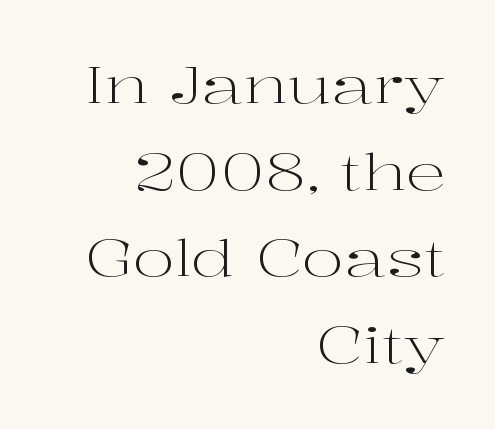
Q: Is the text bold? A: No.
Q: Is the text italic (slanted)? A: No, it is upright.
Q: Is the typeface a serif or a sans-serif typeface? A: Serif.
Q: Is the text underlined? A: No.
Q: How is the paragraph aligned? A: Right-aligned.
Q: Is the spacing between letters normal or unusually wide? A: Normal.
Q: Is the spacing between lines tight, normal or loose? A: Normal.
Q: Width (condensed, normal, or wide)? A: Wide.
Q: Stroke contrast? A: High.
Q: x-height? A: Medium.
Q: Monospaced? A: No.
